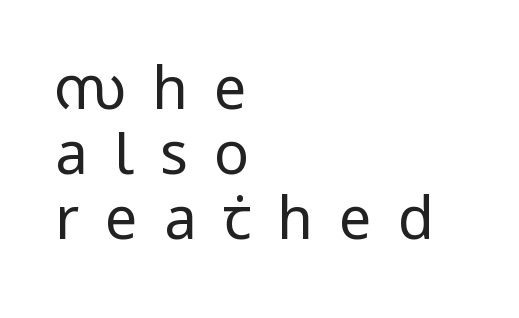
Q: Is the text bold? A: No.
Q: Is the text italic (slanted)? A: No, it is upright.
Q: Is the typeface a serif or a sans-serif typeface? A: Sans-serif.
Q: Is the text underlined? A: No.
Q: How is the paragraph aligned? A: Left-aligned.
Q: Is the spacing between letters normal or unusually wide? A: Unusually wide.
Q: Is the spacing between lines tight, normal or loose? A: Tight.
Q: Width (condensed, normal, or wide)? A: Condensed.
Q: Stroke contrast? A: Low.
Q: x-height? A: Large.
Q: Monospaced? A: No.
